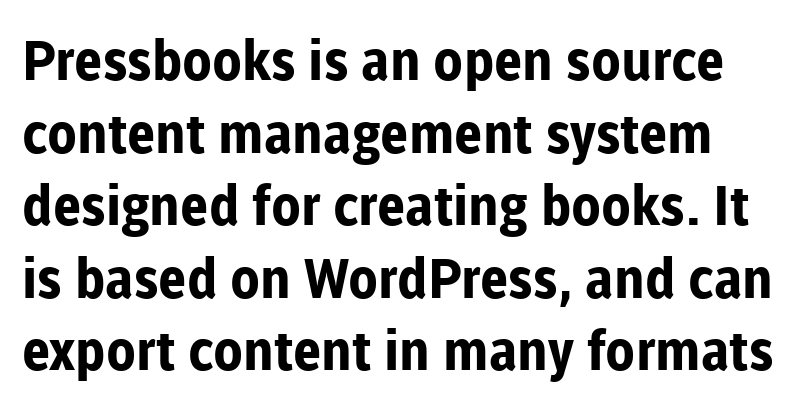
The image shows 55 px bold sans-serif type, upright; set normal line spacing (1.32x), normal letter spacing, not underlined; low stroke contrast and a medium x-height.
